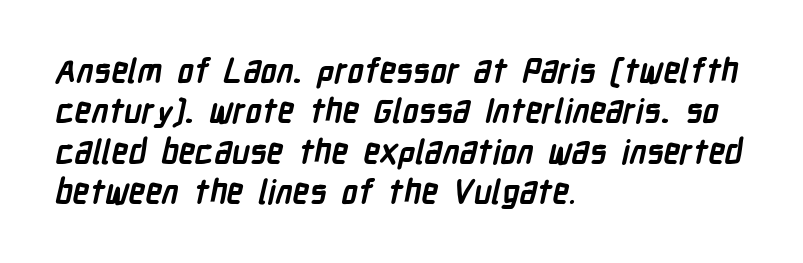
The rag falls on the right side of this text block. Students, this is bold: see how much ink each stroke carries. Underlining? Definitely not there. The passage shown is typeset with a sans-serif family. Looks like regular typesetting: each glyph gets only the width it needs. No extra tracking has been applied to these lines.
